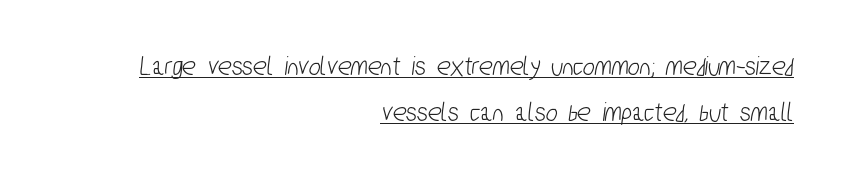
Q: Is the typeface a serif or a sans-serif typeface? A: Sans-serif.
Q: Is the text underlined? A: Yes.
Q: How is the paragraph aligned? A: Right-aligned.
Q: Is the spacing between letters normal or unusually wide? A: Normal.
Q: Is the spacing between lines tight, normal or loose? A: Normal.
Q: Width (condensed, normal, or wide)? A: Condensed.
Q: Stroke contrast? A: Low.
Q: x-height? A: Medium.
Q: Monospaced? A: No.
